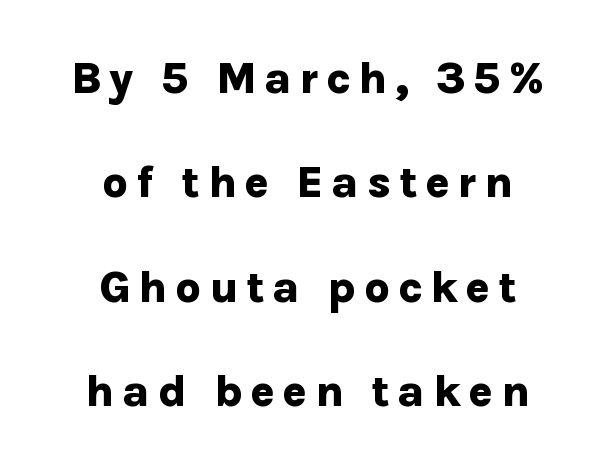
Q: Is the text bold? A: Yes.
Q: Is the text italic (slanted)? A: No, it is upright.
Q: Is the typeface a serif or a sans-serif typeface? A: Sans-serif.
Q: Is the text underlined? A: No.
Q: How is the paragraph aligned? A: Centered.
Q: Is the spacing between lines tight, normal or loose? A: Loose.
Q: Width (condensed, normal, or wide)? A: Normal.
Q: Stroke contrast? A: Low.
Q: x-height? A: Medium.
Q: Monospaced? A: No.
